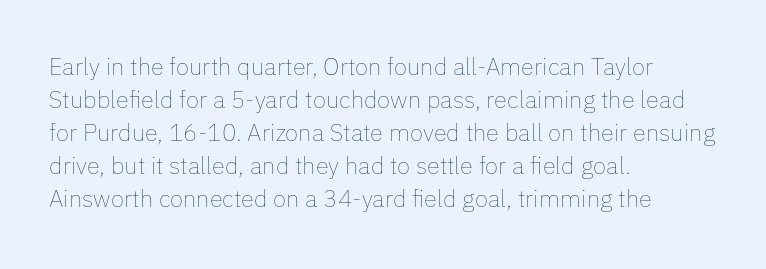
The image shows 24 px text type, upright; set left-aligned, normal line spacing (1.38x), normal letter spacing, not underlined.
